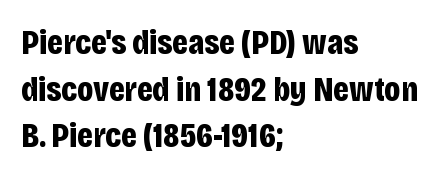
Q: Is the text bold? A: Yes.
Q: Is the text italic (slanted)? A: No, it is upright.
Q: Is the typeface a serif or a sans-serif typeface? A: Sans-serif.
Q: Is the text underlined? A: No.
Q: How is the paragraph aligned? A: Left-aligned.
Q: Is the spacing between letters normal or unusually wide? A: Normal.
Q: Is the spacing between lines tight, normal or loose? A: Normal.
Q: Width (condensed, normal, or wide)? A: Condensed.
Q: Stroke contrast? A: Low.
Q: x-height? A: Large.
Q: Monospaced? A: No.
